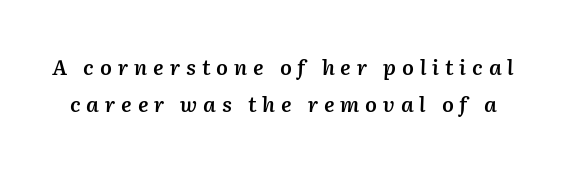
Lines of text with bare space underneath. Bold? Not quite — semibold, heavier than regular but stopping short. It's the slanting kind of type. Letter spacing: wide.
